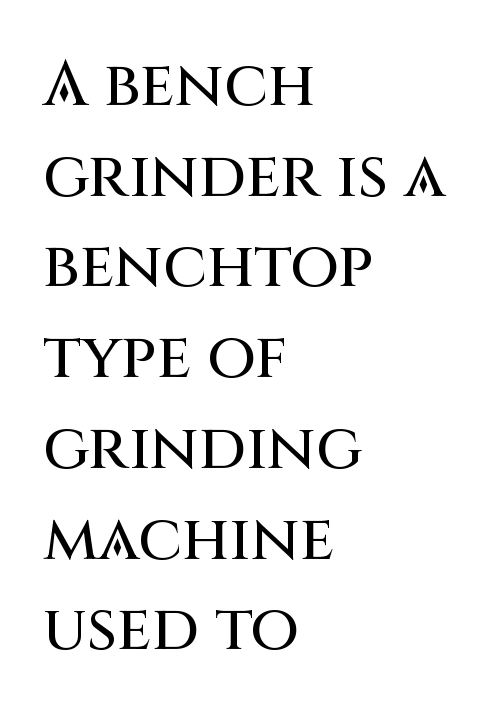
The image shows 63 px sans-serif type, upright; set left-aligned, normal line spacing (1.44x), normal letter spacing, not underlined; medium stroke contrast and a large x-height.
